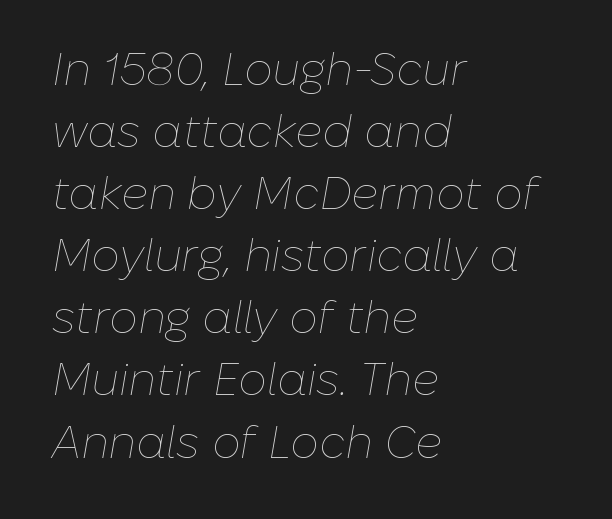
Does extra space separate the letters? No, they use regular spacing. Descenders are the only things crossing below the line. Spacing verdict: proportional, widths tailored to each character. Line starts are locked; line ends wander.
